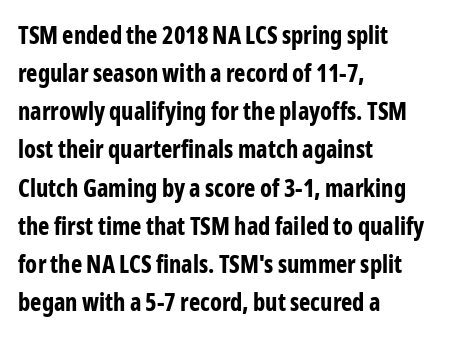
{"italic": "no", "bold": "yes", "underline": "no", "align": "left", "line_spacing": "normal", "line_spacing_ratio": 1.59, "letter_spacing": "normal", "letter_spacing_em": 0.0, "glyph_px": 24}
